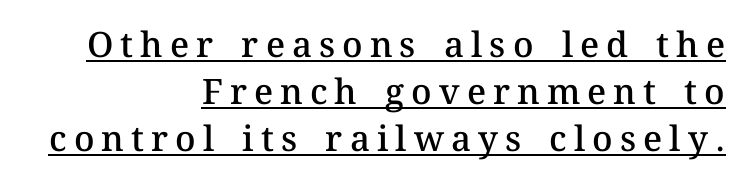
Q: Is the text bold? A: Semi-bold.
Q: Is the text italic (slanted)? A: No, it is upright.
Q: Is the text underlined? A: Yes.
Q: How is the paragraph aligned? A: Right-aligned.
Q: Is the spacing between letters normal or unusually wide? A: Unusually wide.
Q: Is the spacing between lines tight, normal or loose? A: Normal.
Q: Width (condensed, normal, or wide)? A: Normal.
Q: Stroke contrast? A: Medium.
Q: x-height? A: Medium.
Q: Monospaced? A: No.
